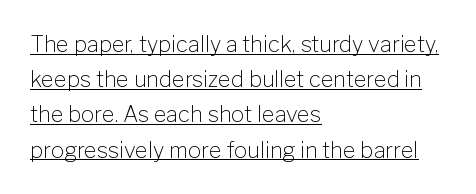
The image shows 22 px text type, upright; set left-aligned, normal line spacing (1.6x), normal letter spacing, underlined.
